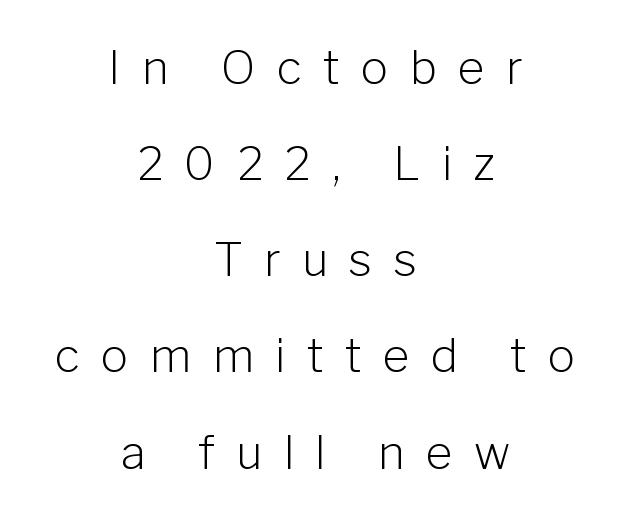
The image shows 46 px light sans-serif type, upright; set centered, loose line spacing (2.09x), unusually wide letter spacing (+0.46 em), not underlined; low stroke contrast and a medium x-height.
